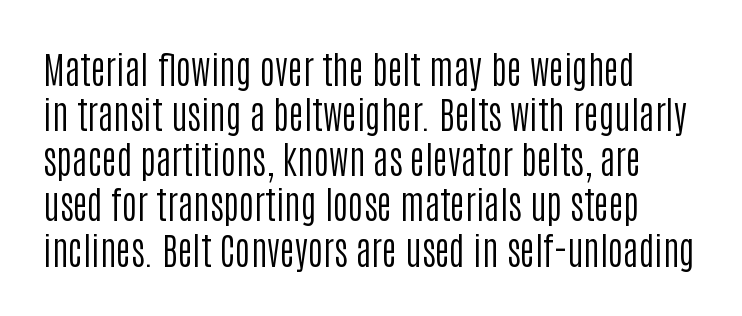
{"serif": "no", "italic": "no", "bold": "no", "weight": "regular", "width": "condensed", "stroke_contrast": "low", "x_height": "large", "monospaced": "no", "underline": "no", "line_spacing_ratio": 1.22, "letter_spacing": "normal", "letter_spacing_em": 0.0, "glyph_px": 37}
